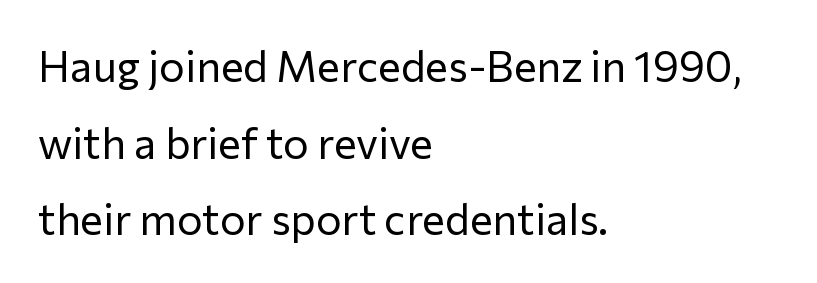
{"serif": "no", "italic": "no", "bold": "no", "weight": "regular", "width": "normal", "stroke_contrast": "low", "x_height": "medium", "monospaced": "no", "underline": "no", "align": "left", "line_spacing_ratio": 1.78, "letter_spacing": "normal", "letter_spacing_em": 0.0, "glyph_px": 43}
